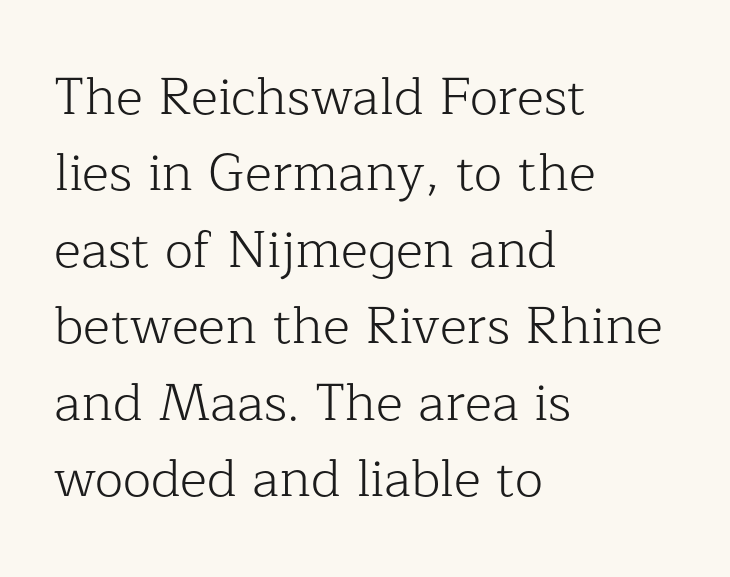
Q: Is the text bold? A: No.
Q: Is the text italic (slanted)? A: No, it is upright.
Q: Is the typeface a serif or a sans-serif typeface? A: Serif.
Q: Is the text underlined? A: No.
Q: How is the paragraph aligned? A: Left-aligned.
Q: Is the spacing between letters normal or unusually wide? A: Normal.
Q: Is the spacing between lines tight, normal or loose? A: Normal.
Q: Width (condensed, normal, or wide)? A: Normal.
Q: Stroke contrast? A: Low.
Q: x-height? A: Medium.
Q: Monospaced? A: No.
